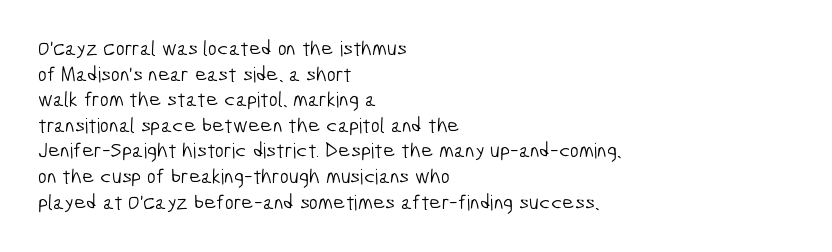
Q: Is the text bold? A: No.
Q: Is the text underlined? A: No.
Q: How is the paragraph aligned? A: Left-aligned.
Q: Is the spacing between letters normal or unusually wide? A: Normal.
